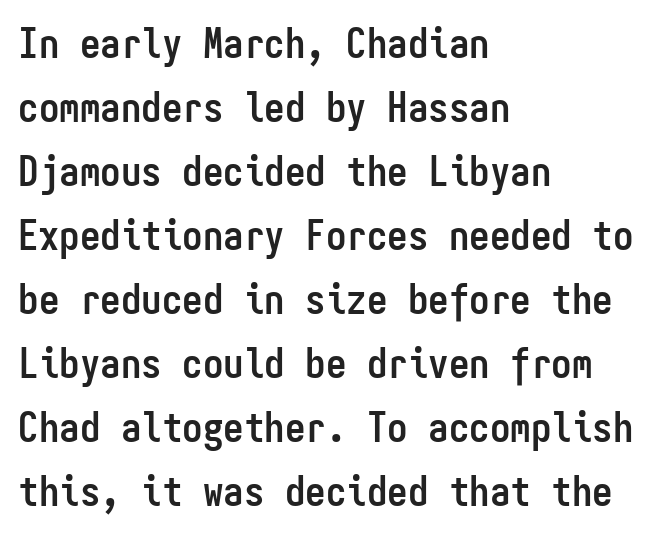
Q: Is the text bold? A: Yes.
Q: Is the text italic (slanted)? A: No, it is upright.
Q: Is the typeface a serif or a sans-serif typeface? A: Sans-serif.
Q: Is the text underlined? A: No.
Q: How is the paragraph aligned? A: Left-aligned.
Q: Is the spacing between letters normal or unusually wide? A: Normal.
Q: Is the spacing between lines tight, normal or loose? A: Normal.
Q: Width (condensed, normal, or wide)? A: Condensed.
Q: Stroke contrast? A: Low.
Q: x-height? A: Medium.
Q: Monospaced? A: Yes.
